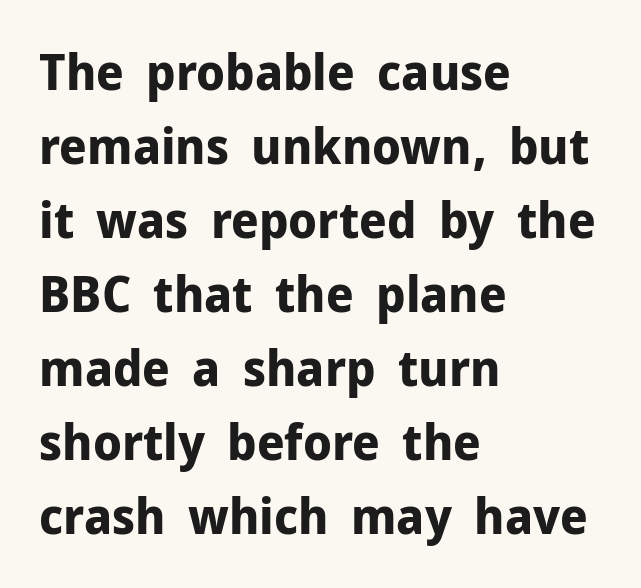
The image shows 50 px bold sans-serif type, upright; set left-aligned, normal line spacing (1.48x), normal letter spacing, not underlined; low stroke contrast and a medium x-height.
